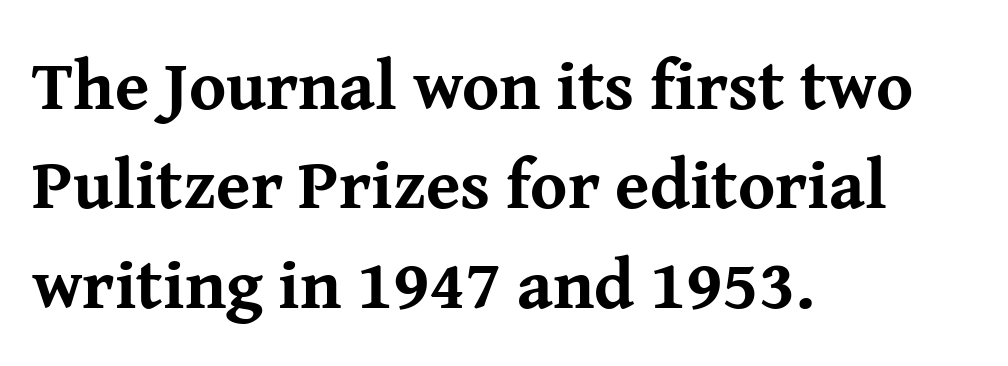
The image shows 70 px bold serif type, upright; set left-aligned, normal line spacing (1.42x), normal letter spacing, not underlined; medium stroke contrast and a medium x-height.
